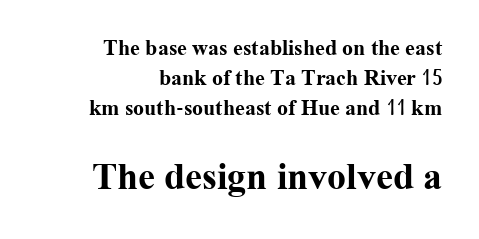
Q: Is the text bold? A: Yes.
Q: Is the text italic (slanted)? A: No, it is upright.
Q: Is the typeface a serif or a sans-serif typeface? A: Serif.
Q: Is the text underlined? A: No.
Q: How is the paragraph aligned? A: Right-aligned.
Q: Is the spacing between letters normal or unusually wide? A: Normal.
Q: Is the spacing between lines tight, normal or loose? A: Normal.
Q: Which block of text is set in a larger size, the first (top) or the second (bottom)? A: The second (bottom) one.
Q: Width (condensed, normal, or wide)? A: Normal.
Q: Stroke contrast? A: Medium.
Q: x-height? A: Medium.
Q: Monospaced? A: No.
